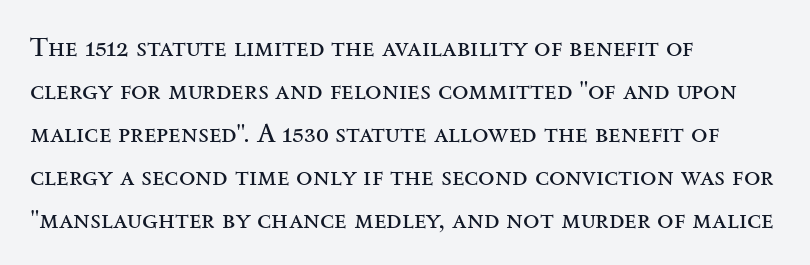
Line beginnings align vertically; line endings do not. Quick note: not italic, upright. No chunkiness to these letters — they're not bold. Default kerning and tracking; the words read as compact shapes.
